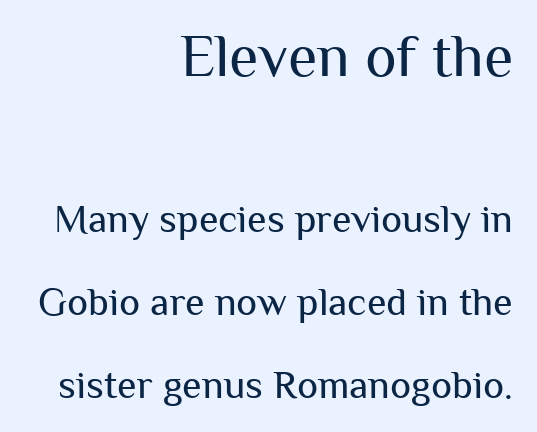
The words here are not underlined. Compared with a flush-left layout, this one pins lines to the opposite, right side. A typesetter would label this face a sans. Honestly, the letter spacing is just normal — you wouldn't notice it.
